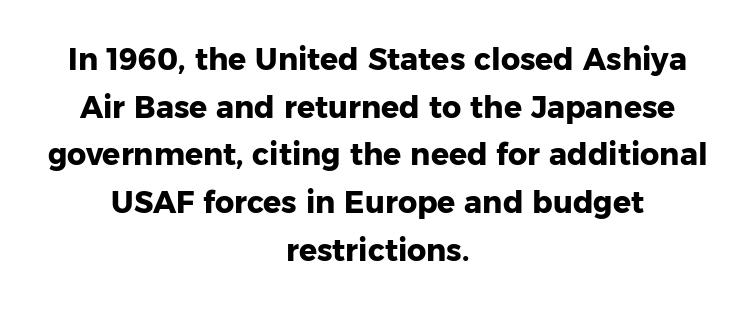
The image shows 30 px heavy sans-serif type, upright; set centered, normal line spacing (1.59x), normal letter spacing, not underlined; low stroke contrast and a medium x-height.
